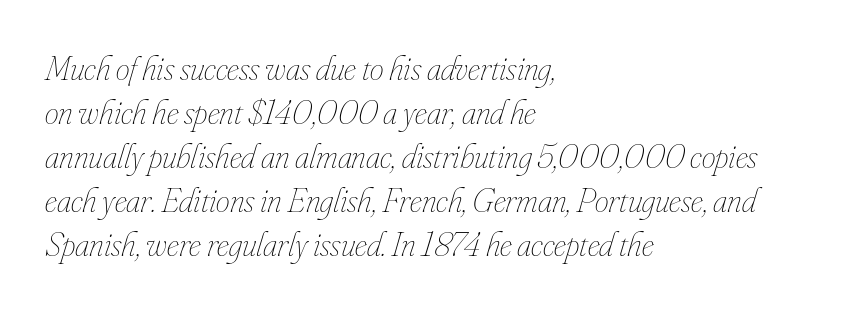
Beneath every word, the page is bare. Regarding leading, the lines here are spaced in the standard way. Stems and bowls with no extra thickness — not bold. The rendering anchors every line to the left-hand side. A typesetter would call this proportional, since set widths differ per character. The specimen reads as italic at a glance.
